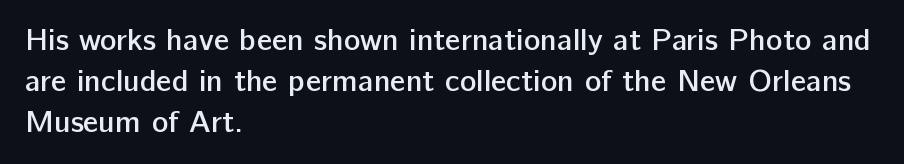
There is no visible air inserted between adjacent glyphs. The glyphs in this specimen are sans serif. When letters stand straight like this, we call the style roman or upright. Underline: absent.
